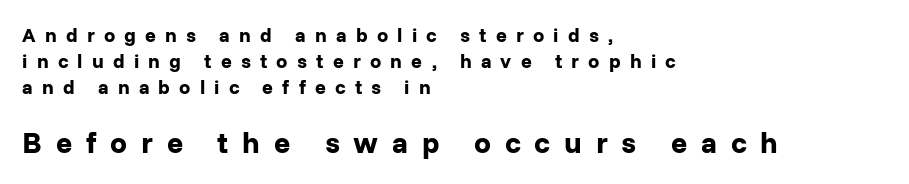
Q: Is the text bold? A: Yes.
Q: Is the text italic (slanted)? A: No, it is upright.
Q: Is the typeface a serif or a sans-serif typeface? A: Sans-serif.
Q: Is the text underlined? A: No.
Q: How is the paragraph aligned? A: Left-aligned.
Q: Is the spacing between letters normal or unusually wide? A: Unusually wide.
Q: Is the spacing between lines tight, normal or loose? A: Normal.
Q: Which block of text is set in a larger size, the first (top) or the second (bottom)? A: The second (bottom) one.
Q: Width (condensed, normal, or wide)? A: Normal.
Q: Stroke contrast? A: Low.
Q: x-height? A: Medium.
Q: Monospaced? A: No.
